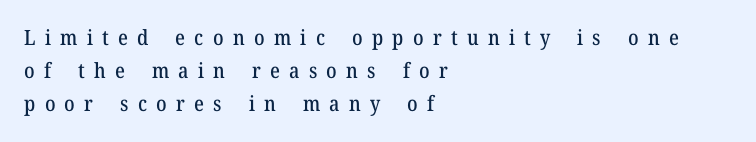
Q: Is the text italic (slanted)? A: No, it is upright.
Q: Is the text underlined? A: No.
Q: How is the paragraph aligned? A: Left-aligned.
Q: Is the spacing between letters normal or unusually wide? A: Unusually wide.
Q: Is the spacing between lines tight, normal or loose? A: Normal.
